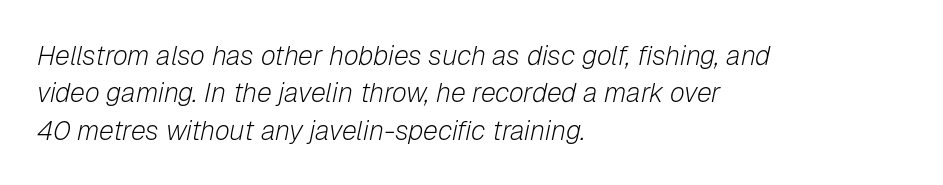
The image shows 27 px text type, italic (leaning right); set left-aligned, normal line spacing (1.38x), normal letter spacing, not underlined.
